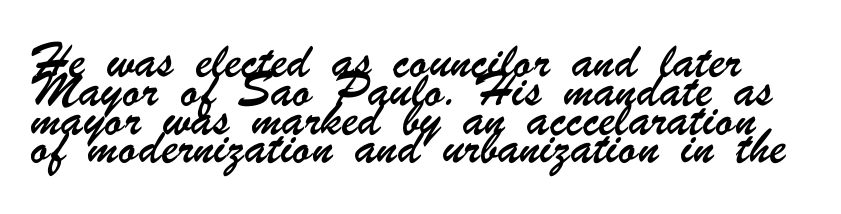
Q: Is the text underlined? A: No.
Q: Is the spacing between letters normal or unusually wide? A: Normal.
Q: Is the spacing between lines tight, normal or loose? A: Normal.
